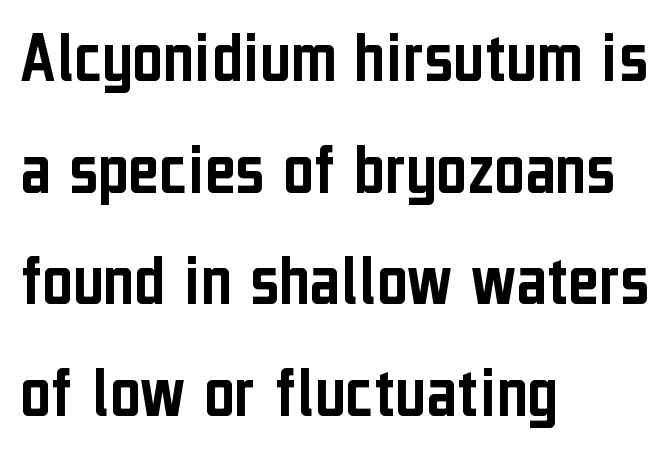
This rendering features lettering with no underline. Line beginnings align vertically; line endings do not. In terms of leading, this rendering sits right in the middle. Serifs: no, the terminals of the letterforms are clean. Observe the ordinary spacing: letters are neighbours, not strangers. The letters advance in unequal steps, a hallmark of proportional type.
